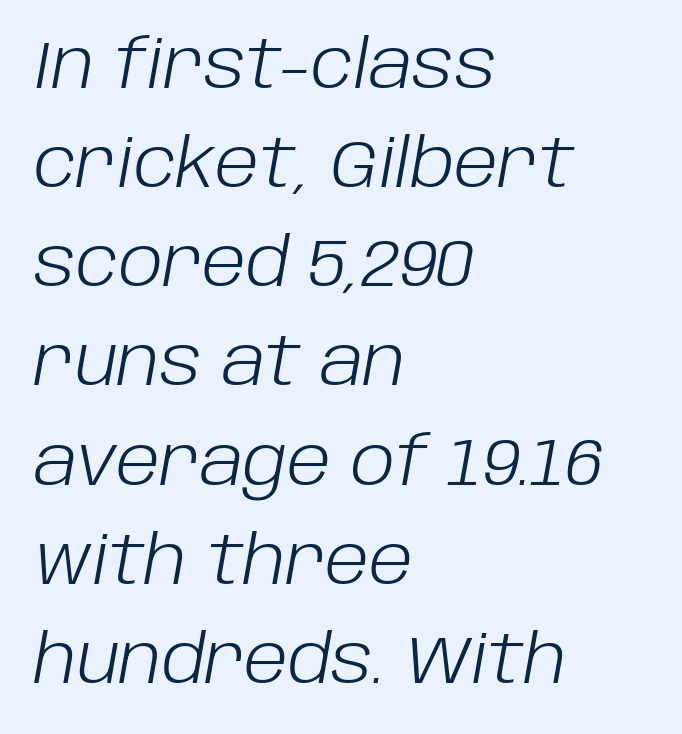
The image shows 67 px light type, italic (leaning right); set left-aligned, normal line spacing (1.48x), normal letter spacing, not underlined; low stroke contrast and a large x-height.
